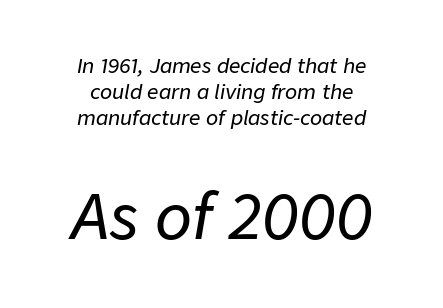
Q: Is the text italic (slanted)? A: Yes, it leans right by about 9 degrees.
Q: Is the text underlined? A: No.
Q: Is the spacing between letters normal or unusually wide? A: Normal.
Q: Is the spacing between lines tight, normal or loose? A: Normal.
Q: Which block of text is set in a larger size, the first (top) or the second (bottom)? A: The second (bottom) one.
Q: Width (condensed, normal, or wide)? A: Normal.
Q: Stroke contrast? A: Low.
Q: x-height? A: Medium.
Q: Monospaced? A: No.
